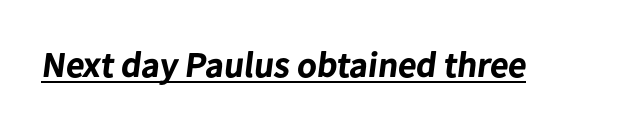
Q: Is the text bold? A: Yes.
Q: Is the typeface a serif or a sans-serif typeface? A: Sans-serif.
Q: Is the text underlined? A: Yes.
Q: Is the spacing between letters normal or unusually wide? A: Normal.
Q: Width (condensed, normal, or wide)? A: Normal.
Q: Stroke contrast? A: Low.
Q: x-height? A: Medium.
Q: Monospaced? A: No.
